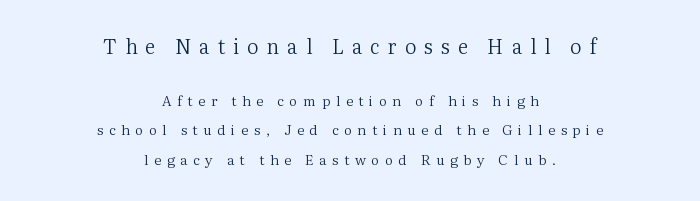
The face used here appears at its bigger size in the upper chunk. Glyph-to-glyph distance is far greater than everyday printed text. Posture: upright roman. Descenders are the only things crossing below the line. The letters look calm and open, with moderate or lighter stems. One-word summary of the alignment: center.
